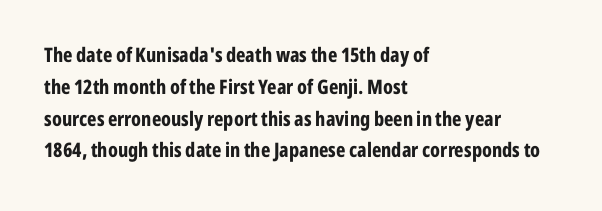
Upright lettering throughout. The foot of each line stays bare and open. Line spacing here is normal. The letters sit at their default tracking, neither squeezed nor spread. The setting favours the left margin, as ordinary paragraphs usually do. These words are printed bold, with thick strokes throughout.
